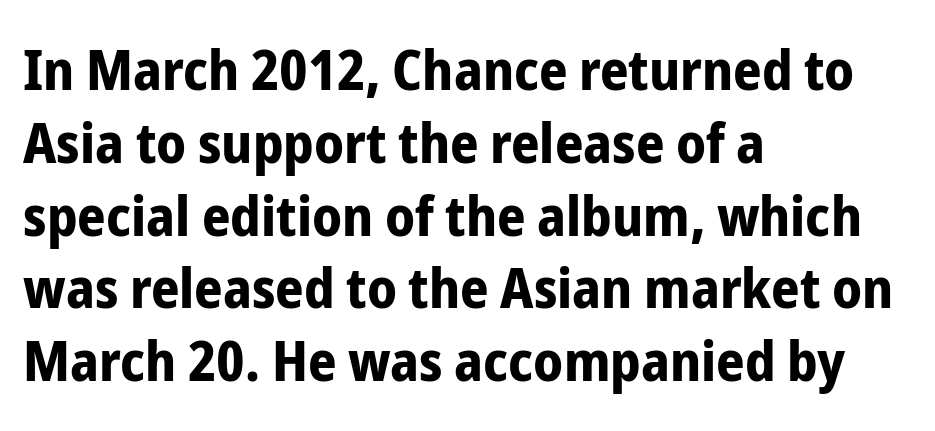
The image shows 56 px bold, condensed sans-serif type, upright; set left-aligned, normal line spacing (1.3x), normal letter spacing, not underlined; low stroke contrast and a medium x-height.
